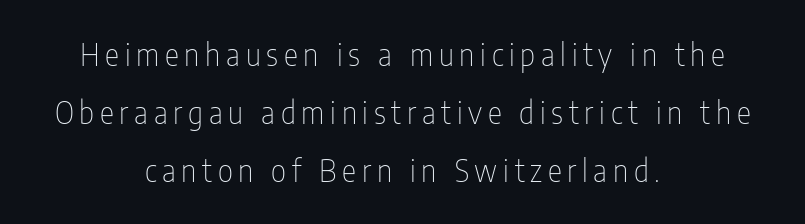
Q: Is the text bold? A: No.
Q: Is the text italic (slanted)? A: No, it is upright.
Q: Is the typeface a serif or a sans-serif typeface? A: Sans-serif.
Q: Is the text underlined? A: No.
Q: How is the paragraph aligned? A: Centered.
Q: Is the spacing between lines tight, normal or loose? A: Loose.
Q: Width (condensed, normal, or wide)? A: Condensed.
Q: Stroke contrast? A: Low.
Q: x-height? A: Medium.
Q: Monospaced? A: No.
